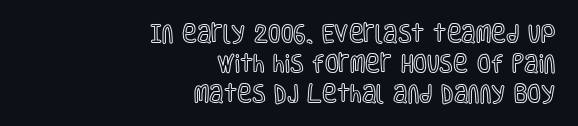
Notice how descenders clear the ascenders below comfortably — that's standard leading. The text block is weighted toward the right margin, trailing off unevenly leftward. Letter spacing: default. Italic: no, the glyphs are upright roman. Just letters on the line, the space beneath them empty.
